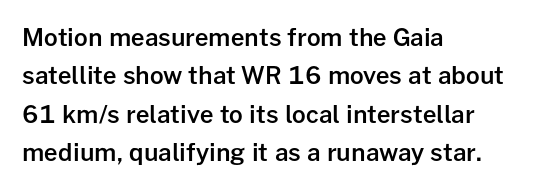
{"italic": "no", "bold": "semi", "underline": "no", "align": "left", "line_spacing": "normal", "line_spacing_ratio": 1.6, "letter_spacing": "normal", "letter_spacing_em": 0.0, "glyph_px": 24}
